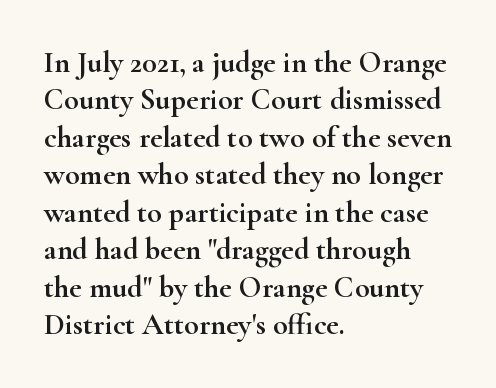
Q: Is the text italic (slanted)? A: No, it is upright.
Q: Is the typeface a serif or a sans-serif typeface? A: Serif.
Q: Is the text underlined? A: No.
Q: How is the paragraph aligned? A: Left-aligned.
Q: Is the spacing between letters normal or unusually wide? A: Normal.
Q: Is the spacing between lines tight, normal or loose? A: Normal.
Q: Width (condensed, normal, or wide)? A: Wide.
Q: Stroke contrast? A: High.
Q: x-height? A: Small.
Q: Monospaced? A: No.
